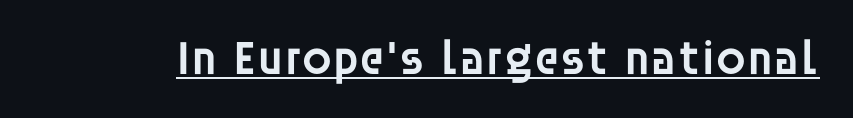
Serifs: no, the terminals of the letterforms are clean. These words are printed semibold, heavier than regular yet not bold. Check the space under the baseline: a stroke is drawn there. Each letter keeps its own natural width here, so spacing adapts to shape. Does the lettering tilt? It doesn't — this is upright.
